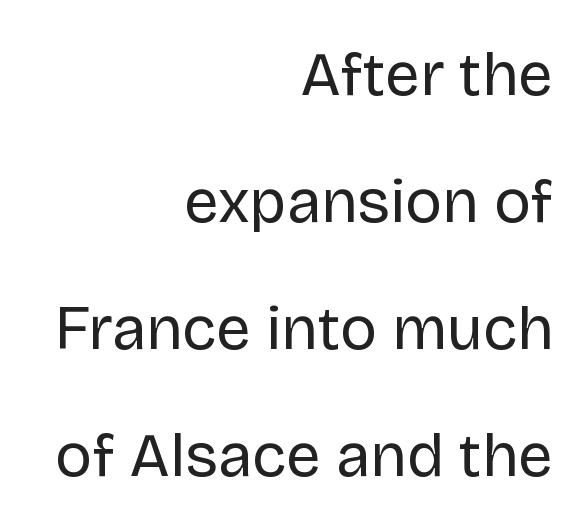
Notice the wide empty band between every row — that's loose leading. The passage shown is not underscored anywhere. Reading down the block, your eye finds every line finishing at a fixed right position. Observe the absence of serifs on each vertical stroke in this sample. Stroke thickness stays within the range of a standard reading face or lighter. Varying glyph widths throughout — classic text-font behaviour.
